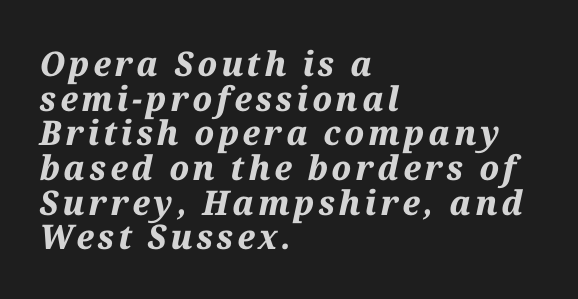
{"italic": "yes", "lean": "right", "slant_degrees": 12, "bold": "yes", "weight": "bold", "width": "normal", "stroke_contrast": "medium", "x_height": "medium", "monospaced": "no", "underline": "no", "align": "left", "line_spacing": "tight", "line_spacing_ratio": 1.02, "glyph_px": 34}
